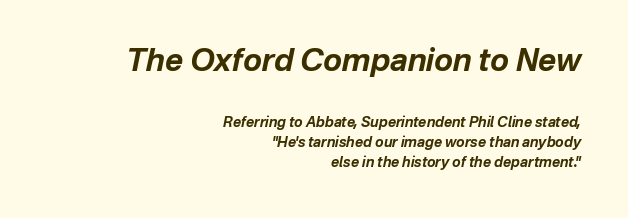
{"italic": "yes", "lean": "right", "slant_degrees": 12, "bold": "yes", "weight": "bold", "width": "normal", "stroke_contrast": "low", "x_height": "medium", "monospaced": "no", "underline": "no", "align": "right", "line_spacing": "normal", "line_spacing_ratio": 1.42, "letter_spacing": "normal", "letter_spacing_em": 0.0, "larger_block": "first", "size_ratio": 2.21, "glyph_px": 31}
